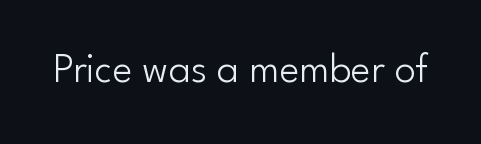
{"serif": "no", "italic": "no", "bold": "no", "weight": "light", "width": "normal", "stroke_contrast": "low", "x_height": "small", "monospaced": "no", "underline": "no", "letter_spacing": "normal", "letter_spacing_em": 0.0, "glyph_px": 42}
